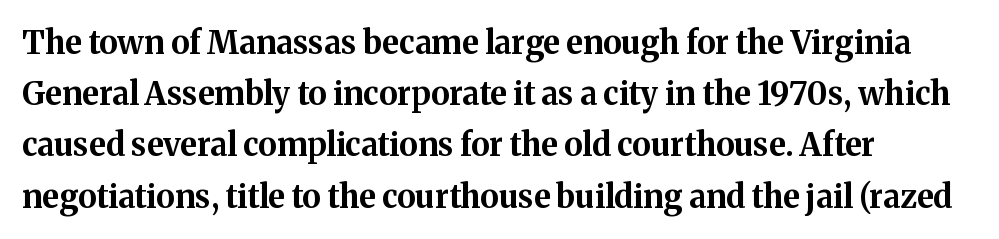
Q: Is the text bold? A: Yes.
Q: Is the text italic (slanted)? A: No, it is upright.
Q: Is the typeface a serif or a sans-serif typeface? A: Serif.
Q: Is the text underlined? A: No.
Q: How is the paragraph aligned? A: Left-aligned.
Q: Is the spacing between letters normal or unusually wide? A: Normal.
Q: Is the spacing between lines tight, normal or loose? A: Normal.
Q: Width (condensed, normal, or wide)? A: Normal.
Q: Stroke contrast? A: Medium.
Q: x-height? A: Medium.
Q: Monospaced? A: No.
